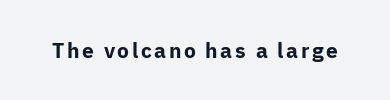
The image shows 21 px bold type, upright; set not underlined.
